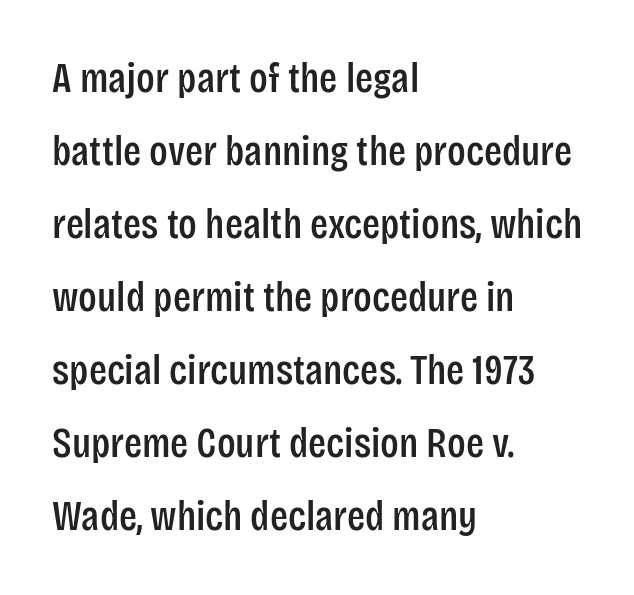
The passage shown is typed in a proportional face where columns would drift. The rag falls on the right side of this text block. Unlike a traditional serif, this face leaves its strokes unadorned. Vertical strokes here are truly vertical. Any mark beneath the type? The region is blank.
